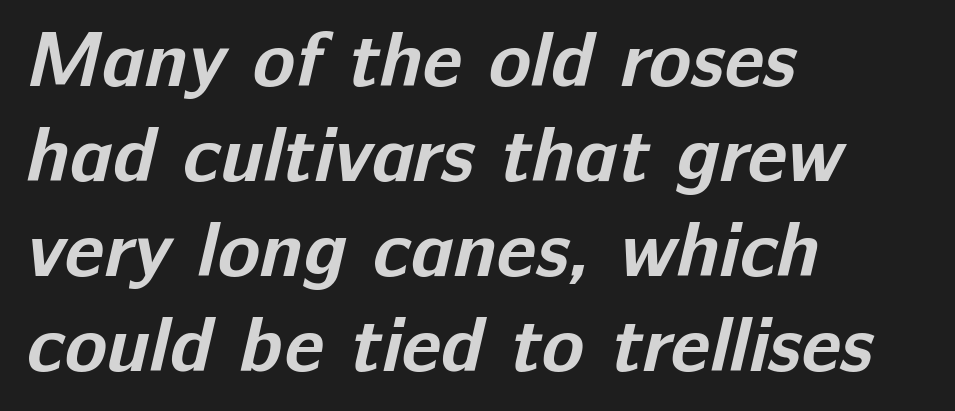
Q: Is the text bold? A: Yes.
Q: Is the typeface a serif or a sans-serif typeface? A: Sans-serif.
Q: Is the text underlined? A: No.
Q: How is the paragraph aligned? A: Left-aligned.
Q: Is the spacing between letters normal or unusually wide? A: Normal.
Q: Width (condensed, normal, or wide)? A: Normal.
Q: Stroke contrast? A: Low.
Q: x-height? A: Medium.
Q: Monospaced? A: No.
